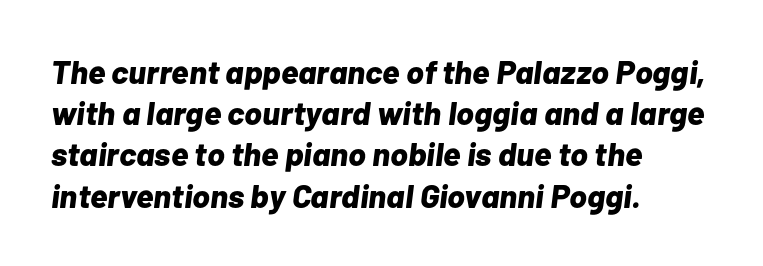
Q: Is the text bold? A: Yes.
Q: Is the text italic (slanted)? A: Yes, it leans right by about 7 degrees.
Q: Is the text underlined? A: No.
Q: How is the paragraph aligned? A: Left-aligned.
Q: Is the spacing between letters normal or unusually wide? A: Normal.
Q: Is the spacing between lines tight, normal or loose? A: Normal.
Q: Width (condensed, normal, or wide)? A: Normal.
Q: Stroke contrast? A: Low.
Q: x-height? A: Medium.
Q: Monospaced? A: No.
